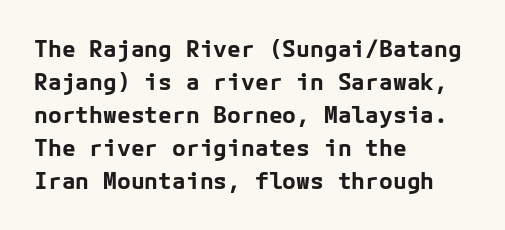
The image shows 23 px bold type, upright; set left-aligned, normal line spacing (1.44x), normal letter spacing, not underlined.
